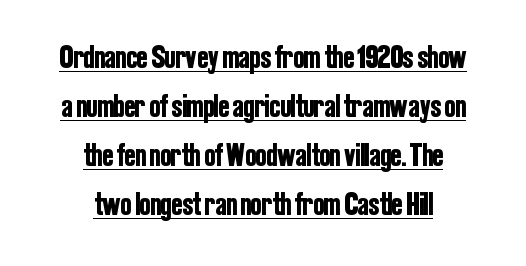
The image shows 32 px condensed sans-serif type, upright; set centered, normal line spacing (1.53x), normal letter spacing, underlined; low stroke contrast and a medium x-height.
